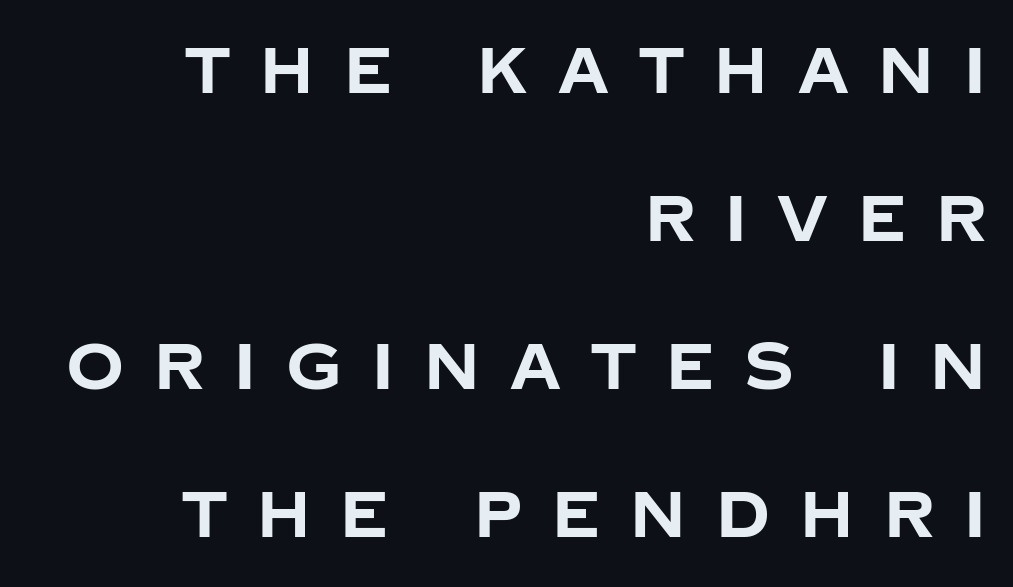
Q: Is the text bold? A: Yes.
Q: Is the text italic (slanted)? A: No, it is upright.
Q: Is the typeface a serif or a sans-serif typeface? A: Sans-serif.
Q: Is the text underlined? A: No.
Q: How is the paragraph aligned? A: Right-aligned.
Q: Is the spacing between letters normal or unusually wide? A: Unusually wide.
Q: Is the spacing between lines tight, normal or loose? A: Loose.
Q: Width (condensed, normal, or wide)? A: Normal.
Q: Stroke contrast? A: Low.
Q: x-height? A: Large.
Q: Monospaced? A: No.
